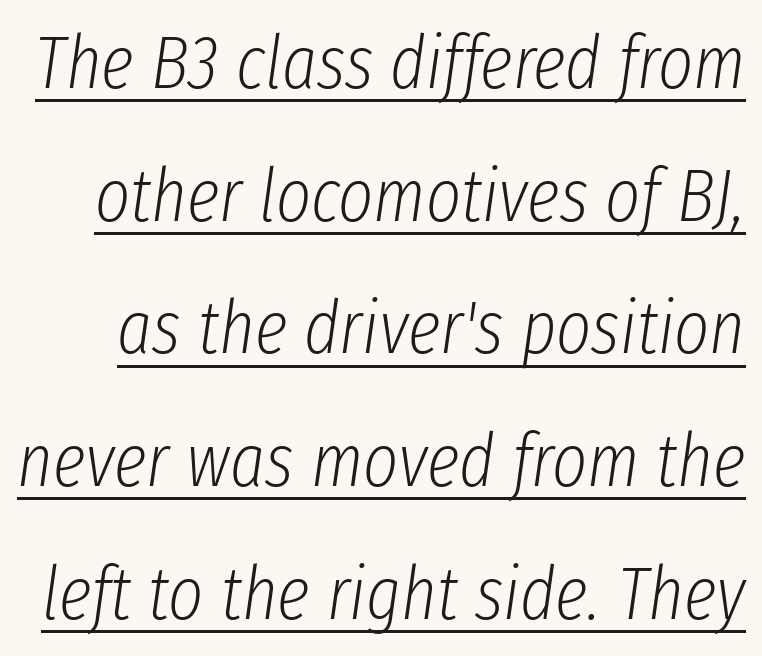
Q: Is the text bold? A: No.
Q: Is the text italic (slanted)? A: Yes, it leans right by about 8 degrees.
Q: Is the text underlined? A: Yes.
Q: Is the spacing between letters normal or unusually wide? A: Normal.
Q: Width (condensed, normal, or wide)? A: Condensed.
Q: Stroke contrast? A: Low.
Q: x-height? A: Medium.
Q: Monospaced? A: No.
